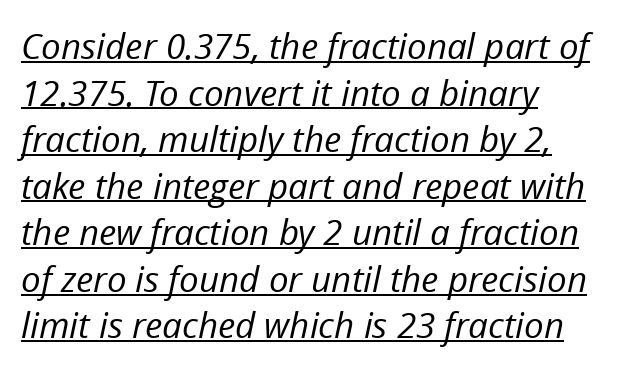
Horizontally, the lines are justified to the leading edge only. Interline gaps are of average width in this sample. Notice how the stems are inclined rather than vertical — that's the hallmark of italics. Is there an underline? Yes — a line sits under the letters. The tracking reads as untouched default to a designer's eye. No heavy texture on the line: the type isn't bold.
